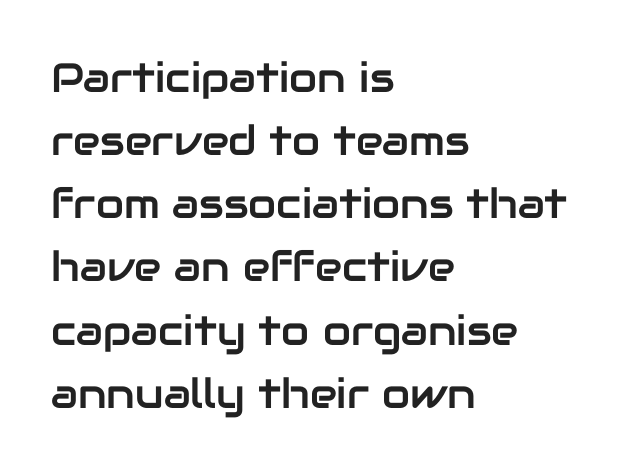
The horizontal fit of the characters is conventional and even. Looks like regular typesetting: each glyph gets only the width it needs. Regarding serifs, this sample does without them. The letters stand upright; this is a roman face. Decoration check: the copy has no underline.
